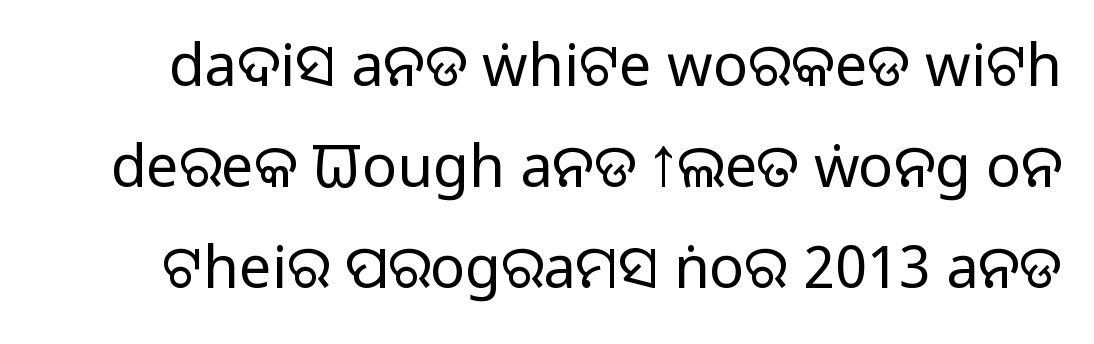
{"serif": "no", "italic": "no", "bold": "no", "weight": "regular", "width": "normal", "stroke_contrast": "low", "x_height": "large", "monospaced": "no", "underline": "no", "line_spacing_ratio": 1.74, "letter_spacing": "normal", "letter_spacing_em": 0.0, "glyph_px": 58}
